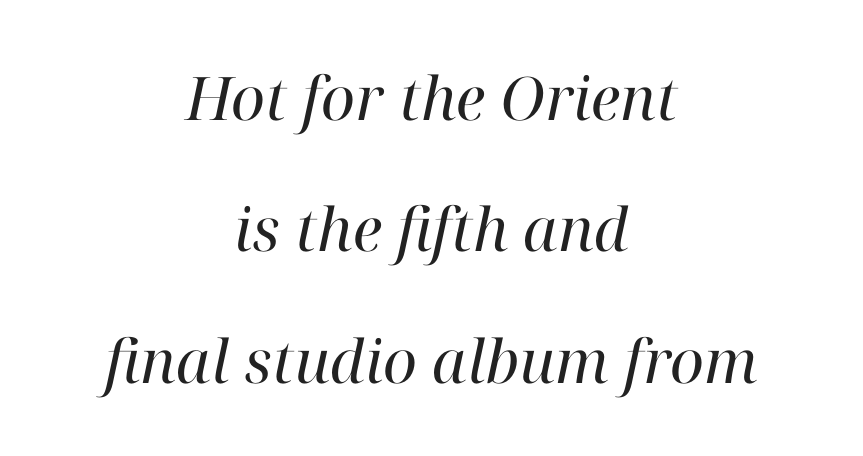
The paragraph has two soft edges and a firm central axis. The space beneath each line is pristine and unruled. The block of text is sparse from top to bottom, with ample space between rows. Compared with typical body copy, the letter spacing here is the same. When letters slant like this, we call the style italic.
